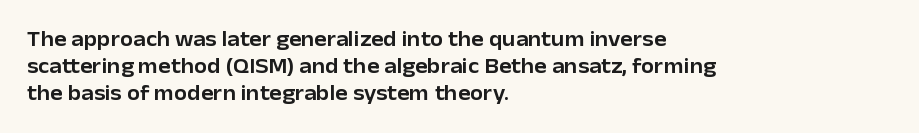
{"italic": "no", "underline": "no", "align": "left", "line_spacing": "normal", "line_spacing_ratio": 1.29, "letter_spacing": "normal", "letter_spacing_em": 0.0, "glyph_px": 21}
